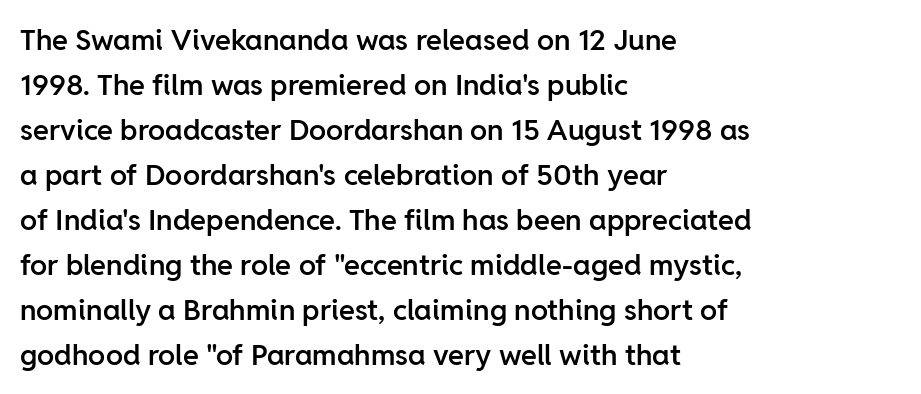
The image shows 29 px semibold sans-serif type, upright; set left-aligned, normal line spacing (1.55x), normal letter spacing, not underlined; low stroke contrast and a medium x-height.
